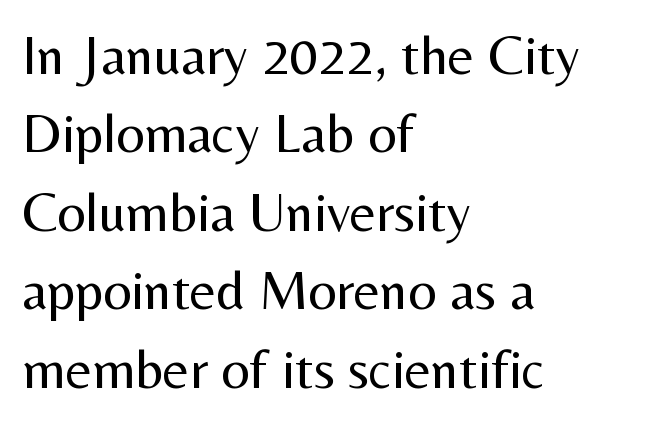
{"serif": "no", "italic": "no", "bold": "no", "weight": "regular", "width": "normal", "stroke_contrast": "medium", "x_height": "medium", "monospaced": "no", "underline": "no", "align": "left", "line_spacing": "normal", "line_spacing_ratio": 1.4, "letter_spacing": "normal", "letter_spacing_em": 0.0, "glyph_px": 56}
